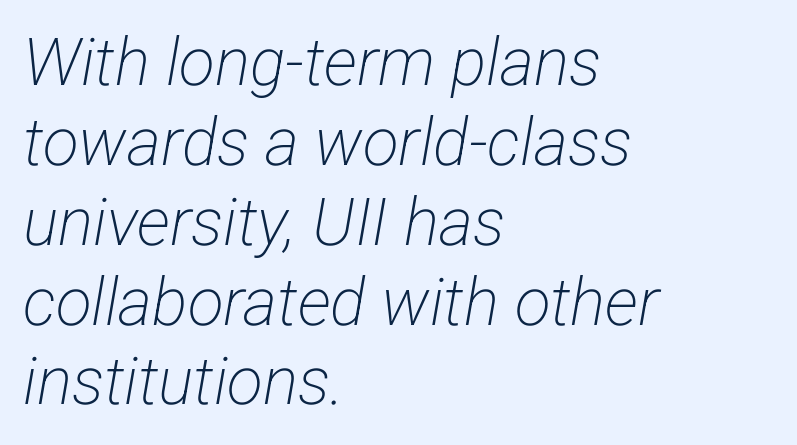
{"serif": "no", "bold": "no", "weight": "light", "width": "condensed", "stroke_contrast": "low", "x_height": "medium", "monospaced": "no", "underline": "no", "align": "left", "line_spacing_ratio": 1.21, "letter_spacing": "normal", "letter_spacing_em": 0.0, "glyph_px": 66}
